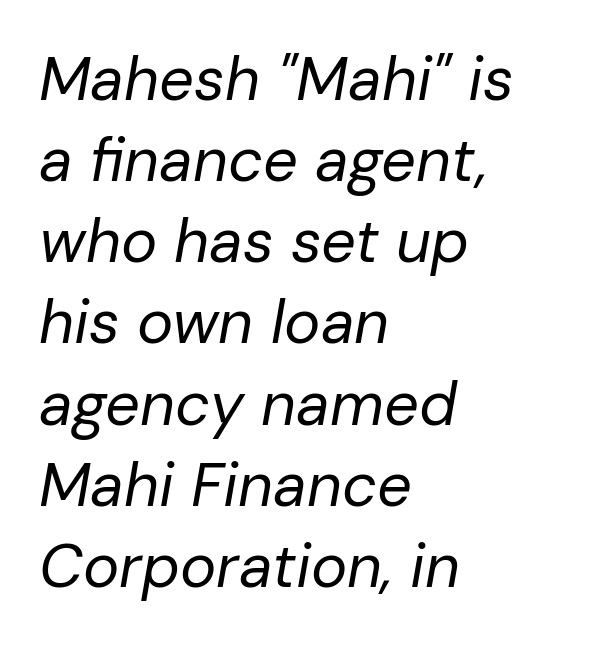
Q: Is the text bold? A: No.
Q: Is the text italic (slanted)? A: Yes, it leans right by about 10 degrees.
Q: Is the text underlined? A: No.
Q: How is the paragraph aligned? A: Left-aligned.
Q: Is the spacing between letters normal or unusually wide? A: Normal.
Q: Is the spacing between lines tight, normal or loose? A: Normal.
Q: Width (condensed, normal, or wide)? A: Normal.
Q: Stroke contrast? A: Low.
Q: x-height? A: Medium.
Q: Monospaced? A: No.
